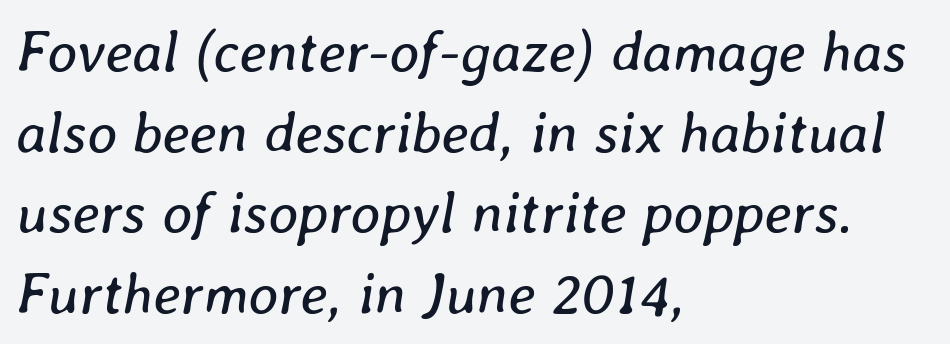
{"italic": "yes", "lean": "right", "slant_degrees": 8, "bold": "no", "weight": "regular", "width": "normal", "stroke_contrast": "low", "x_height": "medium", "monospaced": "no", "underline": "no", "align": "left", "line_spacing": "normal", "line_spacing_ratio": 1.39, "letter_spacing": "normal", "letter_spacing_em": 0.0, "glyph_px": 58}
